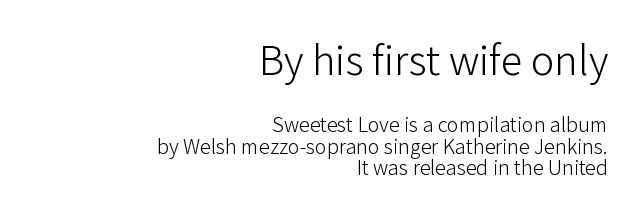
Q: Is the text bold? A: No.
Q: Is the text italic (slanted)? A: No, it is upright.
Q: Is the typeface a serif or a sans-serif typeface? A: Sans-serif.
Q: Is the text underlined? A: No.
Q: How is the paragraph aligned? A: Right-aligned.
Q: Is the spacing between letters normal or unusually wide? A: Normal.
Q: Is the spacing between lines tight, normal or loose? A: Tight.
Q: Which block of text is set in a larger size, the first (top) or the second (bottom)? A: The first (top) one.
Q: Width (condensed, normal, or wide)? A: Normal.
Q: Stroke contrast? A: Low.
Q: x-height? A: Medium.
Q: Monospaced? A: No.
